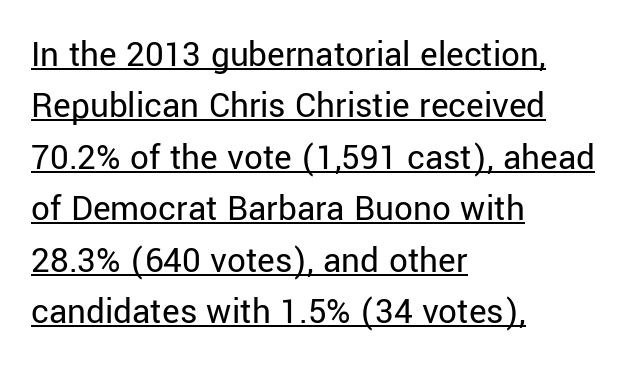
Font category for this specimen: sans-serif. Notice how descenders clear the ascenders below comfortably — that's standard leading. Do the letters lean? They stand straight. Here the glyphs are tracked normally, forming tight word shapes. Bold? No — there's no thickening of the strokes. Does a line run under the words? Yes, clearly.
